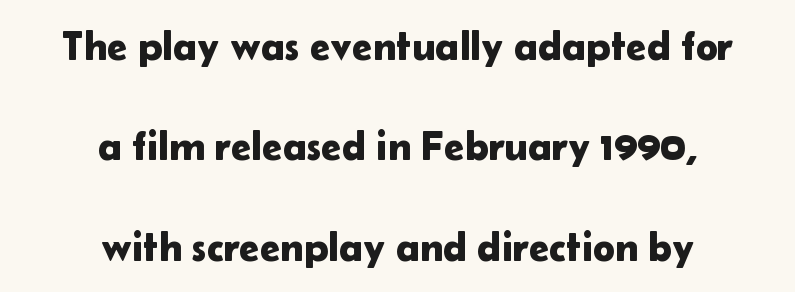
Q: Is the text italic (slanted)? A: No, it is upright.
Q: Is the typeface a serif or a sans-serif typeface? A: Sans-serif.
Q: Is the text underlined? A: No.
Q: How is the paragraph aligned? A: Centered.
Q: Is the spacing between letters normal or unusually wide? A: Normal.
Q: Is the spacing between lines tight, normal or loose? A: Loose.
Q: Width (condensed, normal, or wide)? A: Normal.
Q: Stroke contrast? A: Low.
Q: x-height? A: Medium.
Q: Monospaced? A: No.
